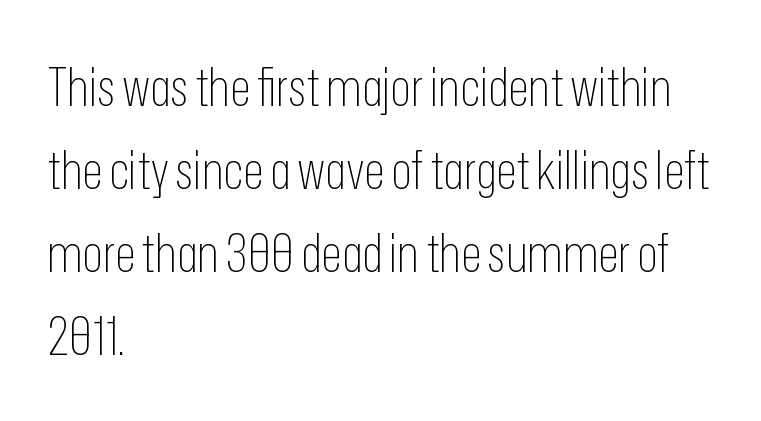
The lines are quadded left. The rendering keeps characters at their native spacing. Spacing verdict: proportional, widths tailored to each character. Summary of weight: not heavy and not bold. Italic? Not at all — the glyphs are vertical.
